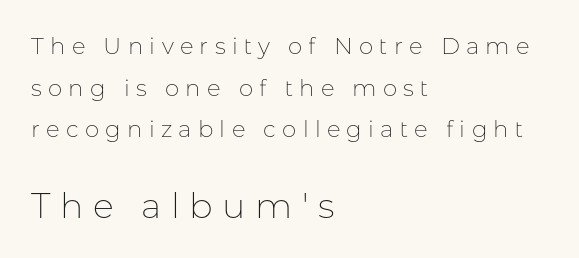
The image shows 35 px thin sans-serif type, upright; set left-aligned, line spacing 1.81x, unusually wide letter spacing (+0.27 em), not underlined; the second (bottom) block is 1.52x larger; low stroke contrast and a medium x-height.
